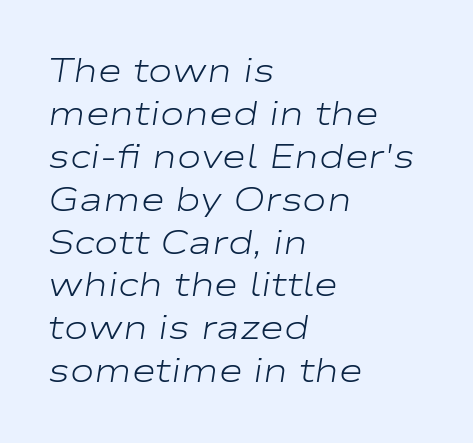
Q: Is the text bold? A: No.
Q: Is the text italic (slanted)? A: Yes, it leans right by about 9 degrees.
Q: Is the text underlined? A: No.
Q: How is the paragraph aligned? A: Left-aligned.
Q: Is the spacing between letters normal or unusually wide? A: Normal.
Q: Is the spacing between lines tight, normal or loose? A: Normal.
Q: Width (condensed, normal, or wide)? A: Wide.
Q: Stroke contrast? A: Low.
Q: x-height? A: Medium.
Q: Monospaced? A: No.
